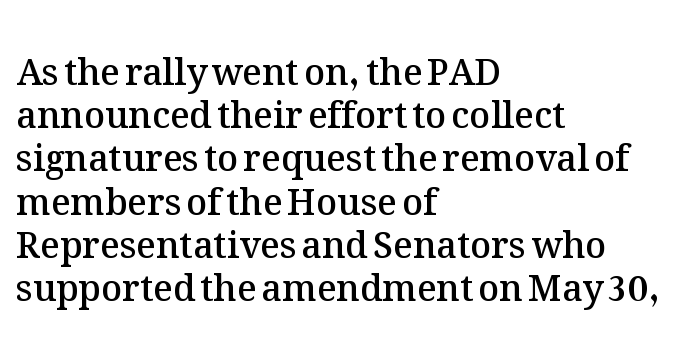
{"italic": "no", "bold": "semi", "weight": "semibold", "width": "normal", "stroke_contrast": "medium", "x_height": "medium", "monospaced": "no", "underline": "no", "align": "left", "line_spacing_ratio": 1.2, "letter_spacing": "normal", "letter_spacing_em": 0.0, "glyph_px": 36}
